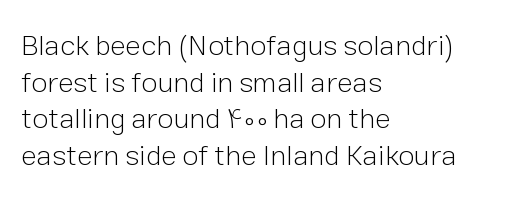
Alignment: flush left. Is the stroke heavy? The answer is a plain regular-or-lighter. These lines are rendered in a variable-pitch font. Lines of text with bare space underneath. Does extra space separate the letters? No, they use regular spacing.
